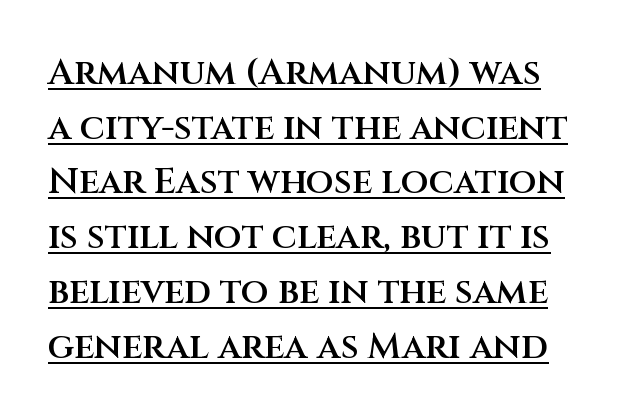
{"serif": "no", "italic": "no", "bold": "semi", "weight": "semibold", "width": "normal", "stroke_contrast": "medium", "x_height": "large", "monospaced": "no", "underline": "yes", "line_spacing": "normal", "line_spacing_ratio": 1.52, "letter_spacing": "normal", "letter_spacing_em": 0.0, "glyph_px": 36}
